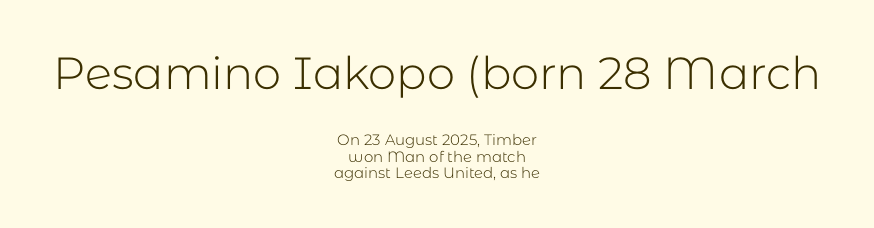
Each new line begins almost immediately beneath the previous one. The passage is arranged like a title page — every line centered. Does the bottom block carry the larger type? No, the top block does. Here the glyphs are tracked normally, forming tight word shapes.
